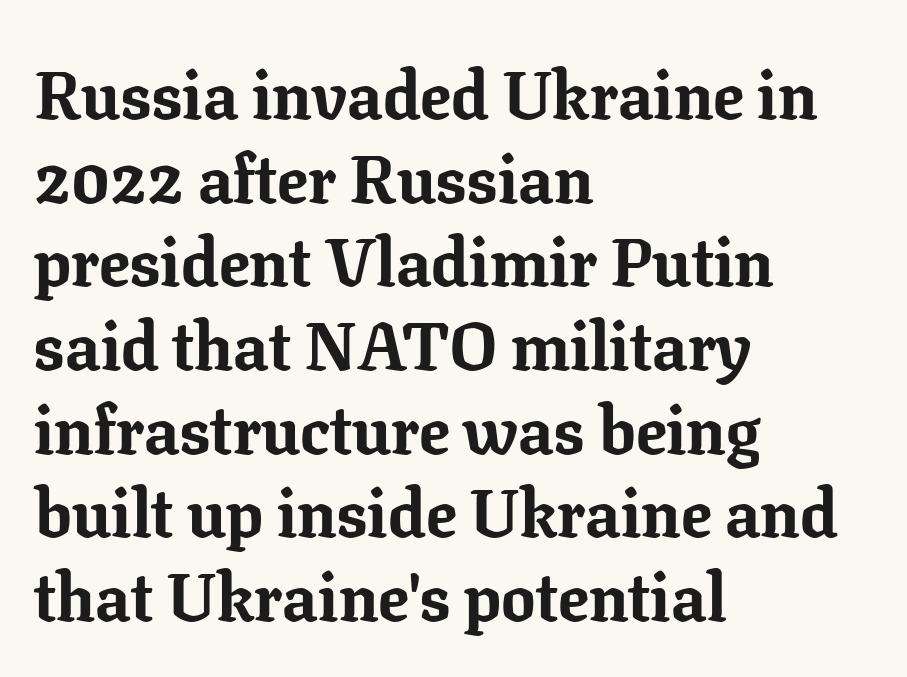
{"serif": "yes", "italic": "no", "bold": "yes", "weight": "bold", "width": "normal", "stroke_contrast": "low", "x_height": "medium", "monospaced": "no", "underline": "no", "align": "left", "line_spacing_ratio": 1.23, "letter_spacing": "normal", "letter_spacing_em": 0.0, "glyph_px": 68}
